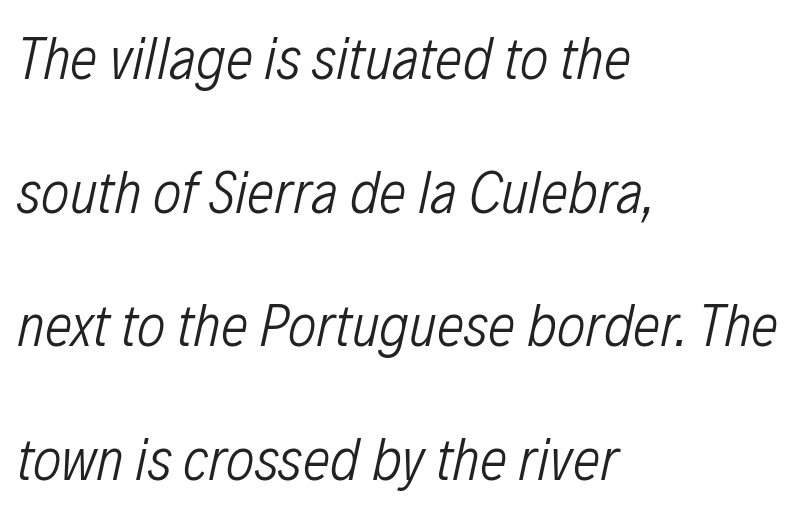
{"italic": "yes", "lean": "right", "slant_degrees": 12, "bold": "no", "weight": "light", "width": "condensed", "stroke_contrast": "low", "x_height": "medium", "monospaced": "no", "underline": "no", "align": "left", "line_spacing": "loose", "line_spacing_ratio": 2.19, "letter_spacing": "normal", "letter_spacing_em": 0.0, "glyph_px": 61}
